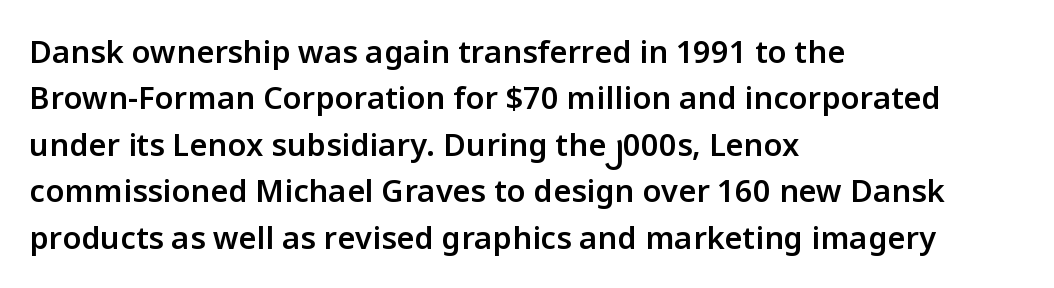
Q: Is the text bold? A: Semi-bold.
Q: Is the text italic (slanted)? A: No, it is upright.
Q: Is the typeface a serif or a sans-serif typeface? A: Sans-serif.
Q: Is the text underlined? A: No.
Q: How is the paragraph aligned? A: Left-aligned.
Q: Is the spacing between letters normal or unusually wide? A: Normal.
Q: Is the spacing between lines tight, normal or loose? A: Normal.
Q: Width (condensed, normal, or wide)? A: Normal.
Q: Stroke contrast? A: Low.
Q: x-height? A: Medium.
Q: Monospaced? A: No.
